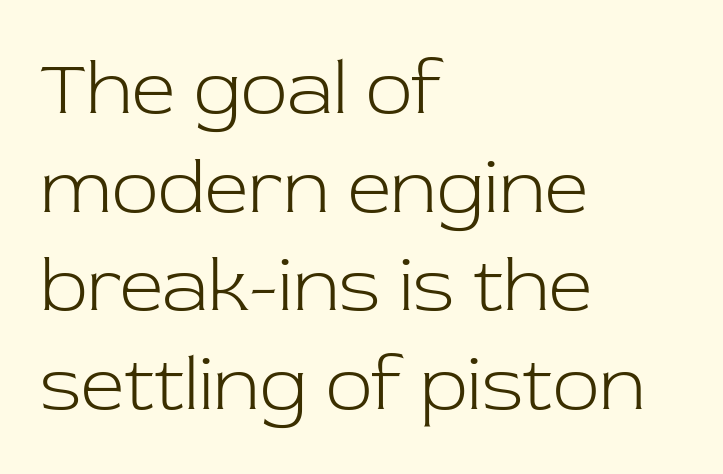
The image shows 77 px light serif type, upright; set left-aligned, normal line spacing (1.28x), normal letter spacing, not underlined; low stroke contrast and a medium x-height.
